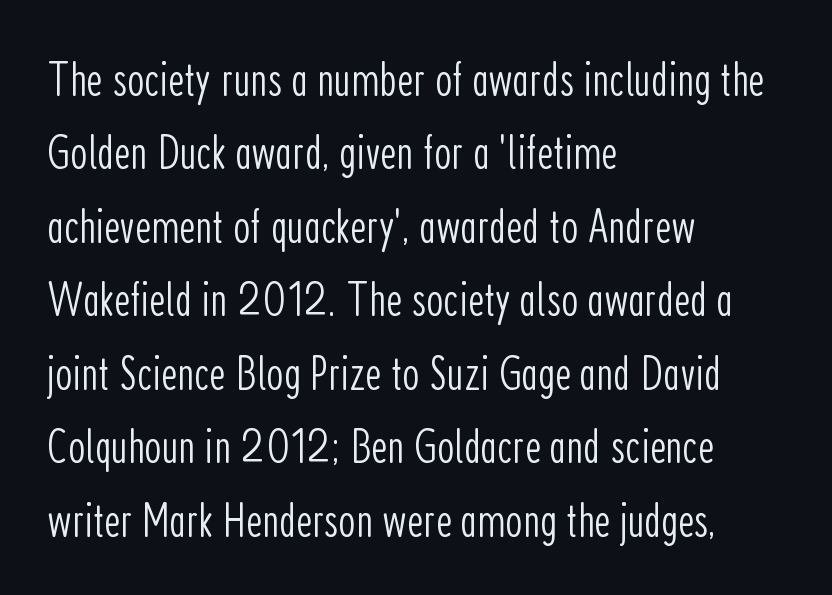
Q: Is the text bold? A: No.
Q: Is the text italic (slanted)? A: No, it is upright.
Q: Is the typeface a serif or a sans-serif typeface? A: Sans-serif.
Q: Is the text underlined? A: No.
Q: How is the paragraph aligned? A: Left-aligned.
Q: Is the spacing between letters normal or unusually wide? A: Normal.
Q: Is the spacing between lines tight, normal or loose? A: Normal.
Q: Width (condensed, normal, or wide)? A: Condensed.
Q: Stroke contrast? A: Low.
Q: x-height? A: Medium.
Q: Monospaced? A: No.
